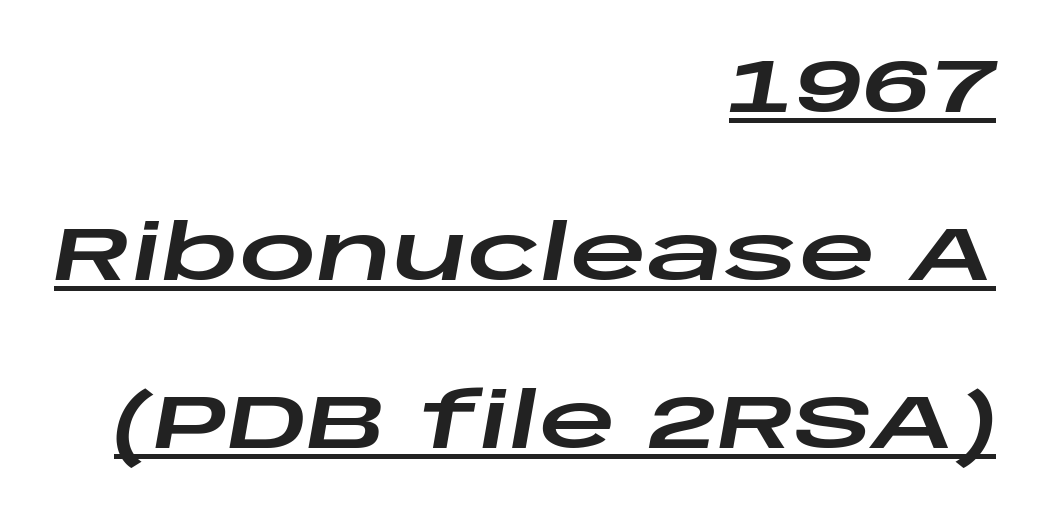
Compared with typical paragraphs, the rows here are farther apart. Style check: oblique. Horizontally, the lines are justified to the trailing edge only. A typesetter would call this zero additional tracking.
